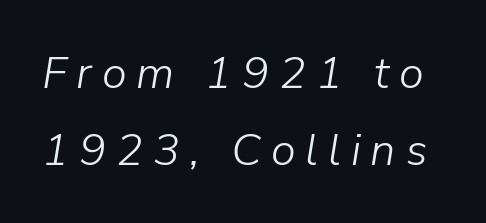
{"italic": "yes", "lean": "right", "slant_degrees": 9, "bold": "no", "weight": "light", "width": "normal", "stroke_contrast": "low", "x_height": "medium", "monospaced": "no", "underline": "no", "line_spacing_ratio": 1.71, "letter_spacing": "wide", "letter_spacing_em": 0.22, "glyph_px": 45}
